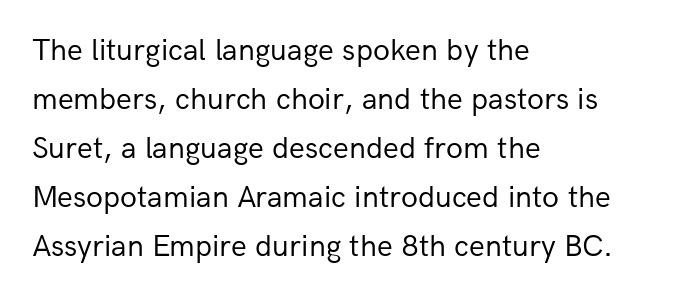
Q: Is the text bold? A: No.
Q: Is the text italic (slanted)? A: No, it is upright.
Q: Is the typeface a serif or a sans-serif typeface? A: Sans-serif.
Q: Is the text underlined? A: No.
Q: How is the paragraph aligned? A: Left-aligned.
Q: Is the spacing between letters normal or unusually wide? A: Normal.
Q: Is the spacing between lines tight, normal or loose? A: Normal.
Q: Width (condensed, normal, or wide)? A: Normal.
Q: Stroke contrast? A: Low.
Q: x-height? A: Medium.
Q: Monospaced? A: No.
